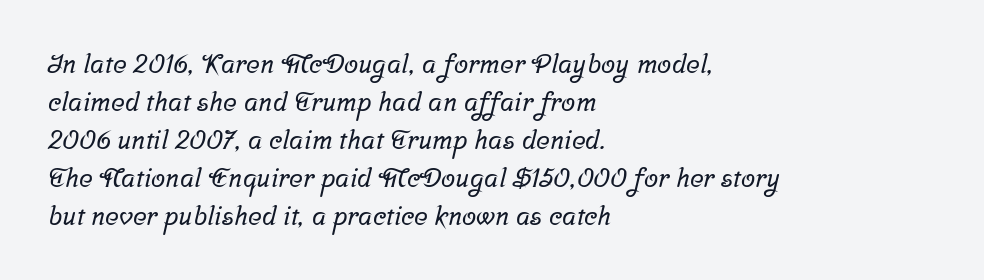
The image shows 26 px text type; set left-aligned, normal line spacing (1.46x), normal letter spacing, not underlined.
